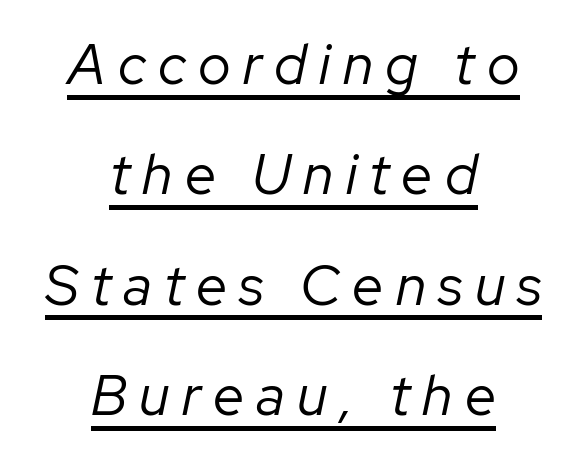
The image shows 56 px regular-weight type, italic (leaning right); set centered, loose line spacing (1.97x), unusually wide letter spacing (+0.22 em), underlined; low stroke contrast and a medium x-height.
